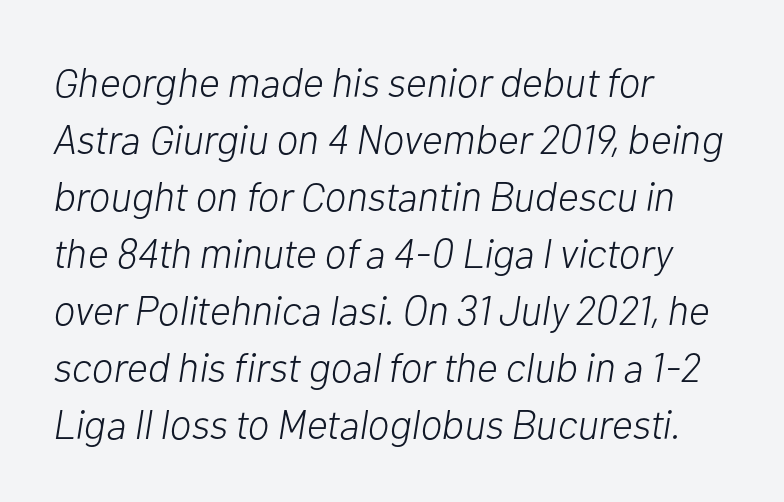
The image shows 41 px light type, italic (leaning right); set left-aligned, normal line spacing (1.39x), normal letter spacing, not underlined; low stroke contrast and a medium x-height.
